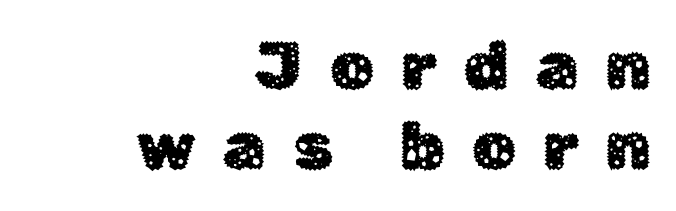
Q: Is the text italic (slanted)? A: No, it is upright.
Q: Is the typeface a serif or a sans-serif typeface? A: Sans-serif.
Q: Is the text underlined? A: No.
Q: How is the paragraph aligned? A: Right-aligned.
Q: Is the spacing between letters normal or unusually wide? A: Unusually wide.
Q: Width (condensed, normal, or wide)? A: Normal.
Q: Stroke contrast? A: Low.
Q: x-height? A: Medium.
Q: Monospaced? A: No.
